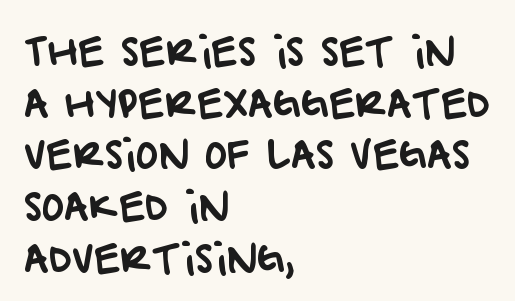
Summary of vertical rhythm: regular, with standard interline spacing. The space directly below the letters is spotless. Varying glyph widths throughout — classic text-font behaviour. The ragged edge is on the right, which tells us the setting is flush left.
